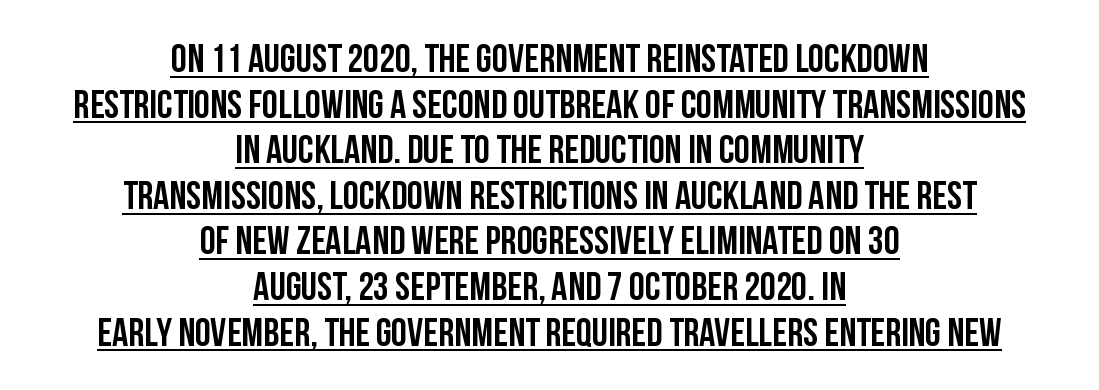
The image shows 40 px condensed sans-serif type, upright; set centered, tight line spacing (1.14x), normal letter spacing, underlined; low stroke contrast and a large x-height.
